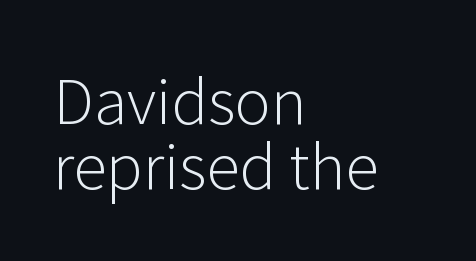
Q: Is the text bold? A: No.
Q: Is the text italic (slanted)? A: No, it is upright.
Q: Is the typeface a serif or a sans-serif typeface? A: Sans-serif.
Q: Is the text underlined? A: No.
Q: How is the paragraph aligned? A: Left-aligned.
Q: Is the spacing between letters normal or unusually wide? A: Normal.
Q: Is the spacing between lines tight, normal or loose? A: Tight.
Q: Width (condensed, normal, or wide)? A: Normal.
Q: Stroke contrast? A: Low.
Q: x-height? A: Medium.
Q: Monospaced? A: No.
